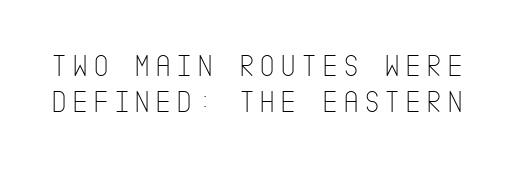
{"serif": "no", "italic": "no", "bold": "no", "weight": "thin", "width": "condensed", "stroke_contrast": "low", "x_height": "large", "underline": "no", "line_spacing": "tight", "line_spacing_ratio": 1.15, "glyph_px": 31}
